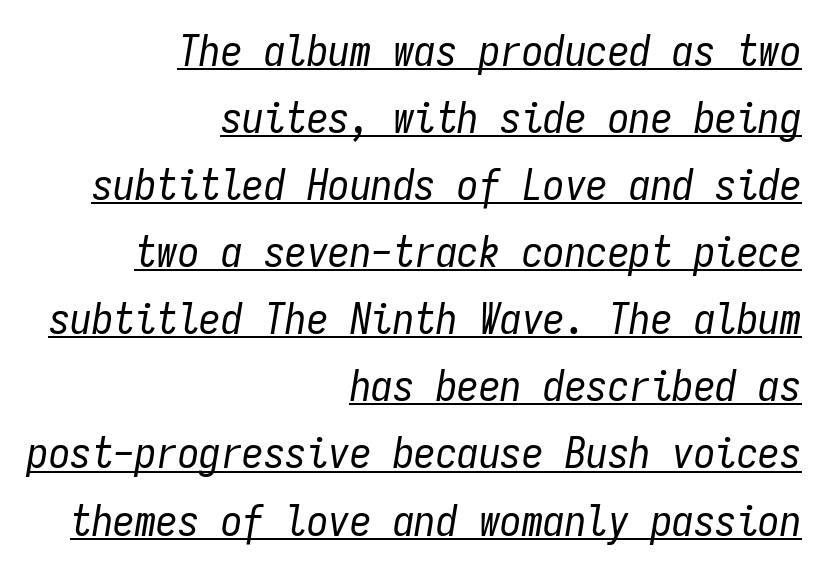
Notice how descenders clear the ascenders below comfortably — that's standard leading. The face used here is rendered with its standard letterfit. In designer terms, the underline attribute is active on this setting. Horizontal alignment here is rightward, an uncommon choice for prose. This sample has the even, mechanical cadence of fixed-width lettering.
